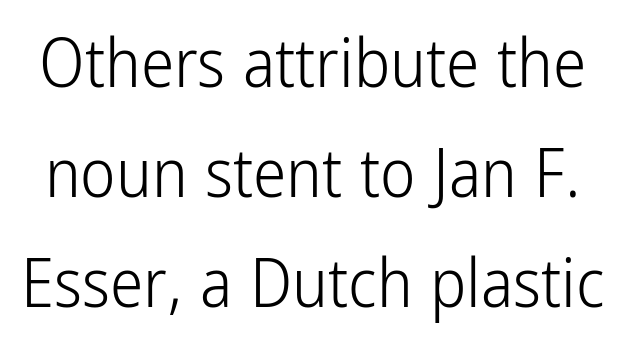
The image shows 67 px light, condensed sans-serif type, upright; set normal line spacing (1.64x), normal letter spacing, not underlined; low stroke contrast and a medium x-height.
